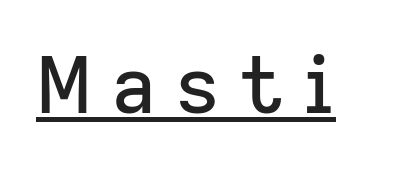
The face used here is proportionally spaced, like ordinary book or web type. Posture: straight, roman, zero tilt. This is underlined copy, the kind a proofreader might mark for attention. Loose tracking; the words dissolve into strings of separated letters. Font category for this specimen: sans-serif.
